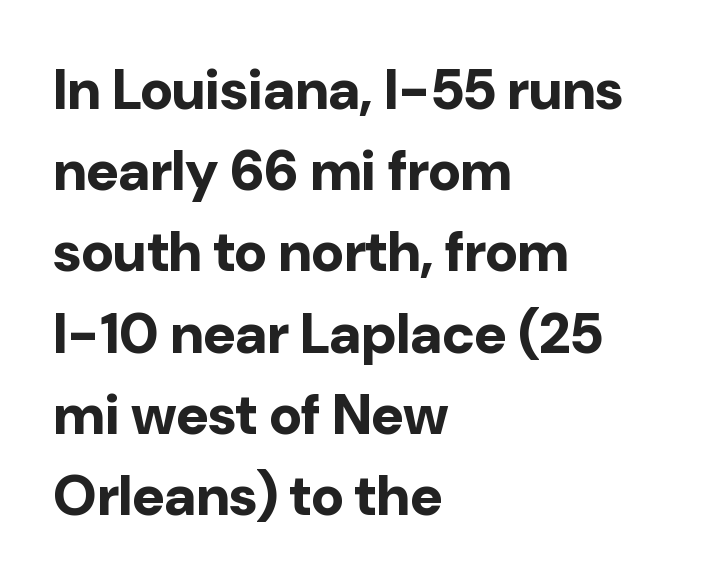
You could call the tracking neutral — neither tight nor loose. Check the space under the baseline: it is left empty. Is there much room between lines? A standard amount, neither cramped nor airy. Upright lettering throughout.
